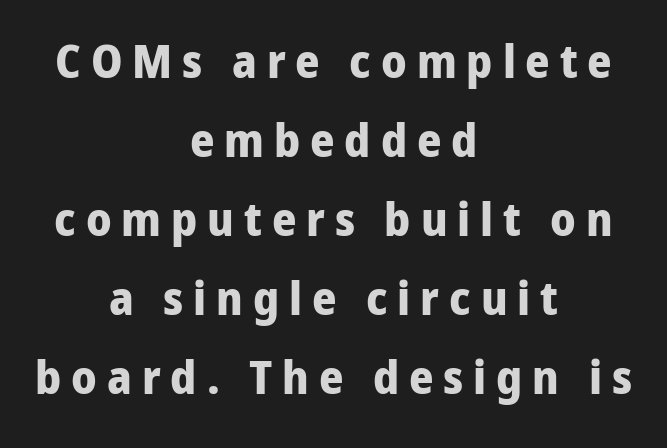
Q: Is the text bold? A: Yes.
Q: Is the text italic (slanted)? A: No, it is upright.
Q: Is the typeface a serif or a sans-serif typeface? A: Sans-serif.
Q: Is the text underlined? A: No.
Q: How is the paragraph aligned? A: Centered.
Q: Is the spacing between letters normal or unusually wide? A: Unusually wide.
Q: Is the spacing between lines tight, normal or loose? A: Normal.
Q: Width (condensed, normal, or wide)? A: Normal.
Q: Stroke contrast? A: Low.
Q: x-height? A: Medium.
Q: Monospaced? A: No.
